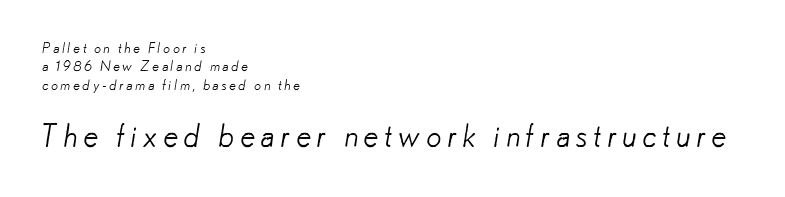
Q: Is the text bold? A: No.
Q: Is the typeface a serif or a sans-serif typeface? A: Sans-serif.
Q: Is the text underlined? A: No.
Q: How is the paragraph aligned? A: Left-aligned.
Q: Is the spacing between lines tight, normal or loose? A: Normal.
Q: Which block of text is set in a larger size, the first (top) or the second (bottom)? A: The second (bottom) one.
Q: Width (condensed, normal, or wide)? A: Normal.
Q: Stroke contrast? A: Low.
Q: x-height? A: Small.
Q: Monospaced? A: No.
